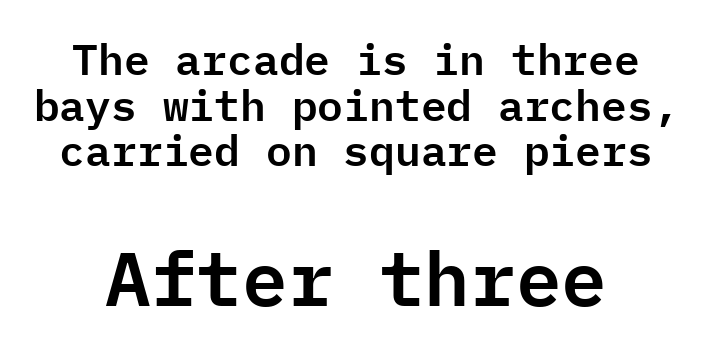
Monospaced: the letters line up in strict vertical columns. This rendering employs a face without finishing strokes, i.e., a sans-serif. Unlike italic type, these characters show no tilt at all. Line spacing here is tight.
